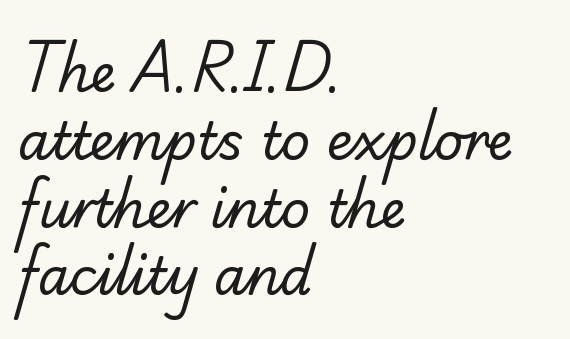
Q: Is the text bold? A: No.
Q: Is the typeface a serif or a sans-serif typeface? A: Serif.
Q: Is the text underlined? A: No.
Q: How is the paragraph aligned? A: Left-aligned.
Q: Is the spacing between letters normal or unusually wide? A: Normal.
Q: Is the spacing between lines tight, normal or loose? A: Normal.
Q: Width (condensed, normal, or wide)? A: Normal.
Q: Stroke contrast? A: Low.
Q: x-height? A: Small.
Q: Monospaced? A: No.
